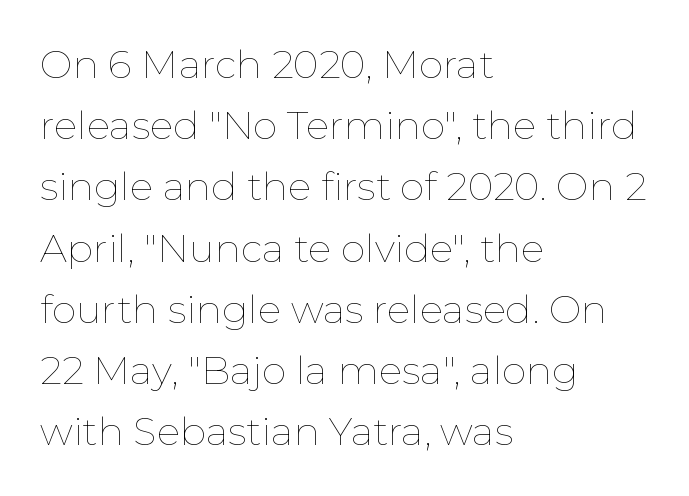
Q: Is the text bold? A: No.
Q: Is the text italic (slanted)? A: No, it is upright.
Q: Is the text underlined? A: No.
Q: How is the paragraph aligned? A: Left-aligned.
Q: Is the spacing between letters normal or unusually wide? A: Normal.
Q: Is the spacing between lines tight, normal or loose? A: Normal.
Q: Width (condensed, normal, or wide)? A: Normal.
Q: Stroke contrast? A: Low.
Q: x-height? A: Medium.
Q: Monospaced? A: No.
